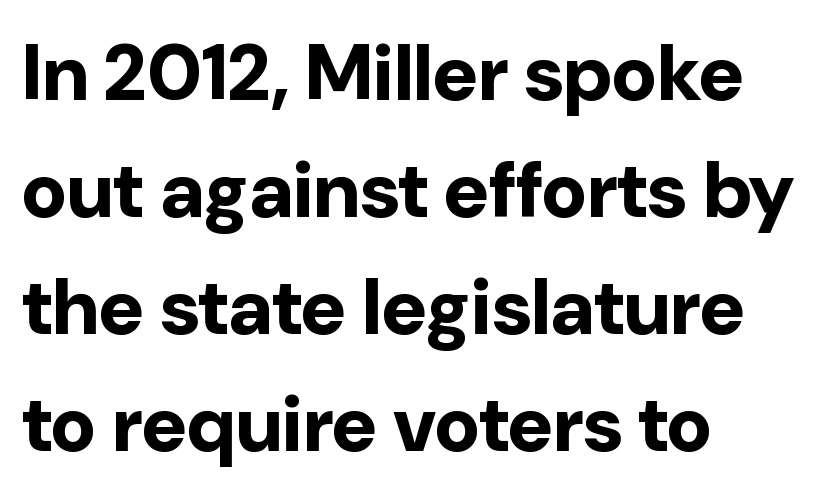
Q: Is the text bold? A: Yes.
Q: Is the text italic (slanted)? A: No, it is upright.
Q: Is the typeface a serif or a sans-serif typeface? A: Sans-serif.
Q: Is the text underlined? A: No.
Q: How is the paragraph aligned? A: Left-aligned.
Q: Is the spacing between letters normal or unusually wide? A: Normal.
Q: Is the spacing between lines tight, normal or loose? A: Normal.
Q: Width (condensed, normal, or wide)? A: Normal.
Q: Stroke contrast? A: Low.
Q: x-height? A: Medium.
Q: Monospaced? A: No.
